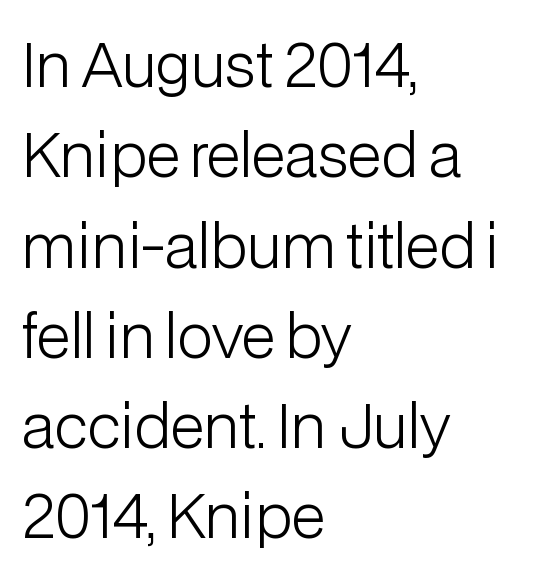
Is this a fixed-width face? No — the glyphs have proportional, varying widths. Lines of text with bare space underneath. Observe the ordinary spacing: letters are neighbours, not strangers. If you measured baseline to baseline, you'd find a middling distance.
